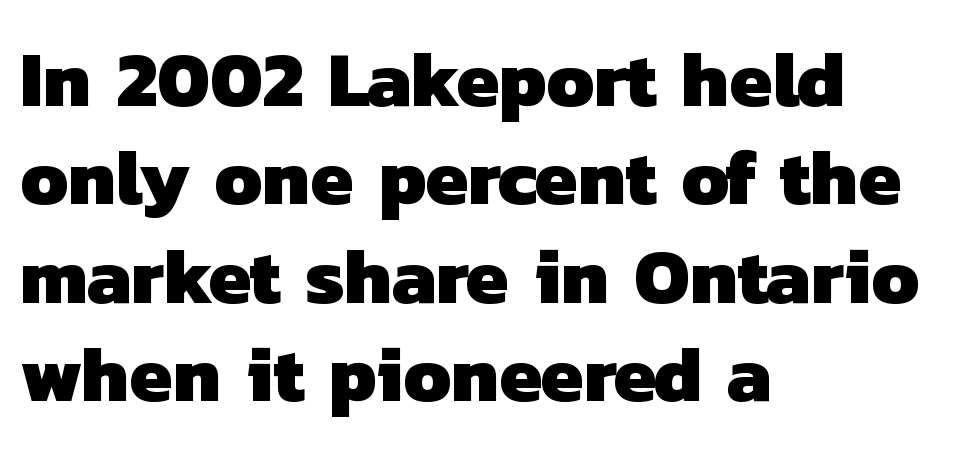
Q: Is the text bold? A: Yes.
Q: Is the typeface a serif or a sans-serif typeface? A: Sans-serif.
Q: Is the text underlined? A: No.
Q: How is the paragraph aligned? A: Left-aligned.
Q: Is the spacing between letters normal or unusually wide? A: Normal.
Q: Is the spacing between lines tight, normal or loose? A: Normal.
Q: Width (condensed, normal, or wide)? A: Normal.
Q: Stroke contrast? A: Low.
Q: x-height? A: Medium.
Q: Monospaced? A: No.
